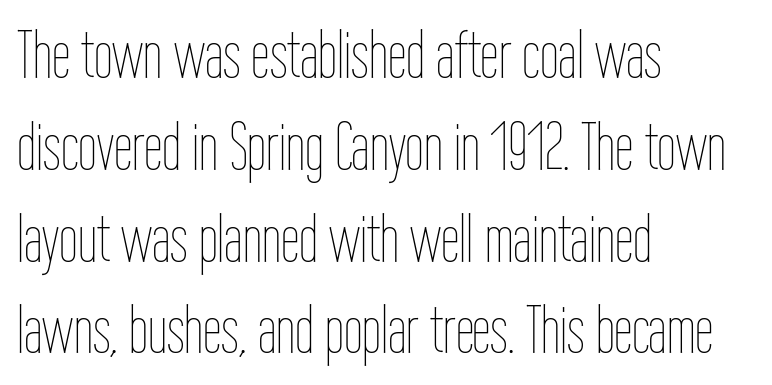
{"italic": "no", "bold": "no", "weight": "thin", "width": "condensed", "stroke_contrast": "low", "x_height": "medium", "monospaced": "no", "underline": "no", "align": "left", "line_spacing": "normal", "line_spacing_ratio": 1.37, "letter_spacing": "normal", "letter_spacing_em": 0.0, "glyph_px": 67}
